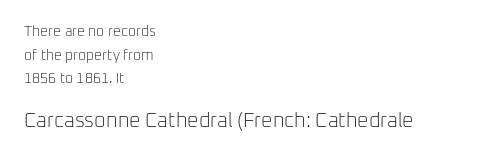
{"italic": "no", "bold": "no", "underline": "no", "align": "left", "line_spacing": "normal", "line_spacing_ratio": 1.69, "letter_spacing": "normal", "letter_spacing_em": 0.0, "larger_block": "second", "size_ratio": 1.43, "glyph_px": 20}
